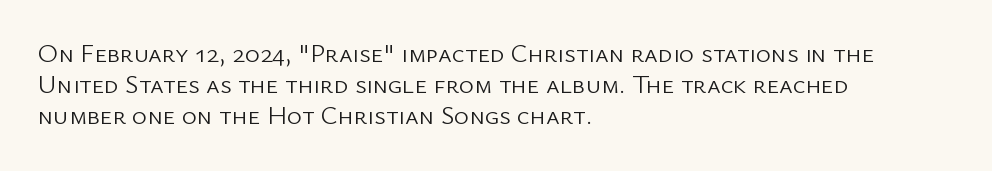
{"italic": "no", "bold": "no", "underline": "no", "align": "left", "line_spacing_ratio": 1.2, "letter_spacing": "normal", "letter_spacing_em": 0.0, "glyph_px": 26}
